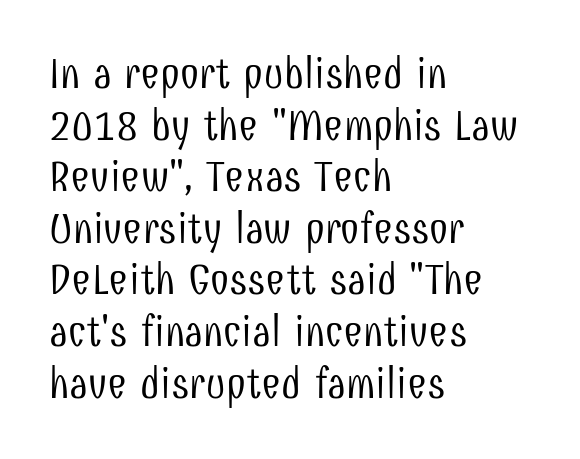
Ordinary non-slanted type is in use. The weight tops out at a normal text grade. Check where the strokes stop: nothing finishes them off — pure sans. Is this a fixed-width face? No — the glyphs have proportional, varying widths. These lines keep a tight, regular rhythm from letter to letter.
